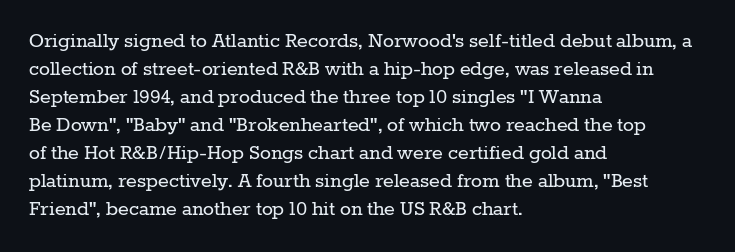
{"italic": "no", "bold": "no", "underline": "no", "align": "left", "line_spacing_ratio": 1.22, "letter_spacing": "normal", "letter_spacing_em": 0.0, "glyph_px": 23}
